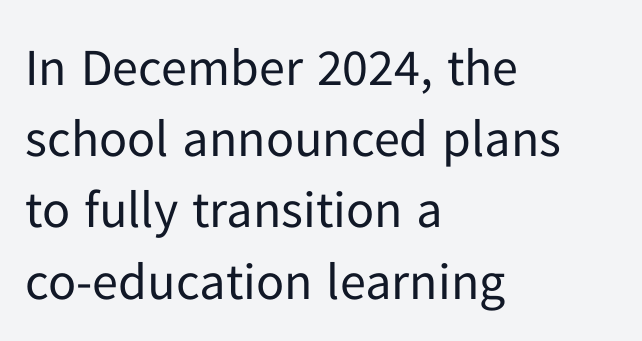
{"serif": "no", "italic": "no", "bold": "no", "weight": "regular", "width": "normal", "stroke_contrast": "low", "x_height": "medium", "monospaced": "no", "underline": "no", "align": "left", "line_spacing": "normal", "line_spacing_ratio": 1.37, "letter_spacing": "normal", "letter_spacing_em": 0.0, "glyph_px": 52}
